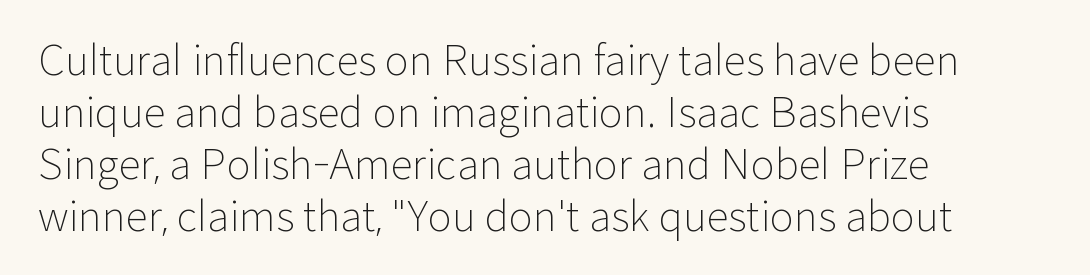
A light-to-regular cut is what we see here. Regular leading. Notice how the stems are strictly vertical — no italics here. This rendering leaves character spacing at its baseline value. Lines of text with bare space underneath. The passage shown is typeset with a sans-serif family.
